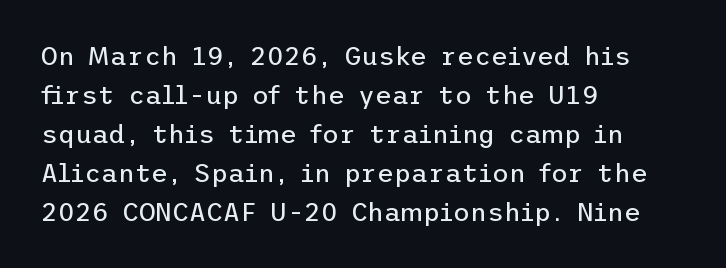
{"italic": "no", "bold": "no", "underline": "no", "align": "left", "line_spacing": "normal", "line_spacing_ratio": 1.5, "letter_spacing": "normal", "letter_spacing_em": 0.0, "glyph_px": 26}
